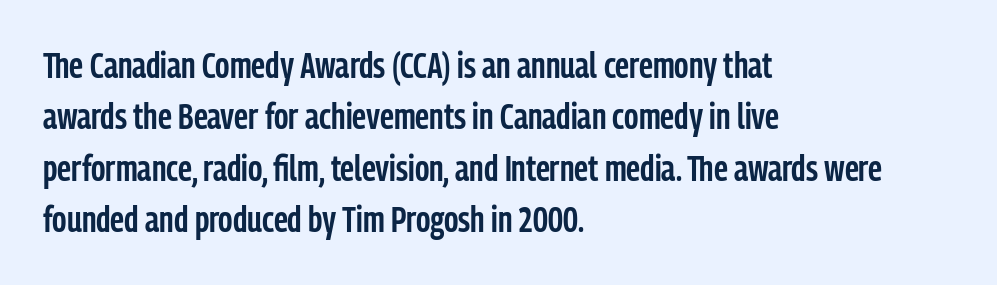
{"serif": "no", "italic": "no", "bold": "semi", "weight": "semibold", "width": "condensed", "stroke_contrast": "low", "x_height": "medium", "monospaced": "no", "underline": "no", "align": "left", "line_spacing": "normal", "line_spacing_ratio": 1.43, "letter_spacing": "normal", "letter_spacing_em": 0.0, "glyph_px": 36}
